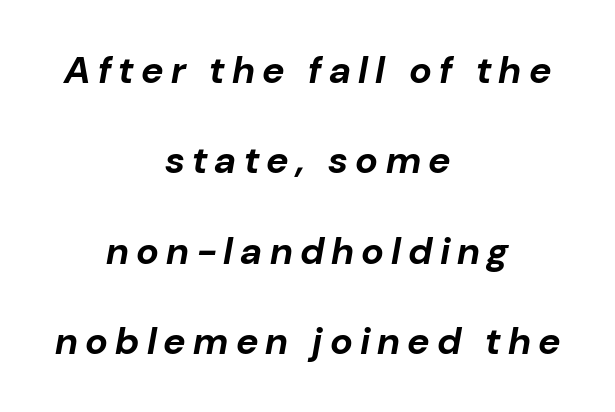
{"italic": "yes", "lean": "right", "slant_degrees": 10, "bold": "yes", "weight": "bold", "width": "normal", "stroke_contrast": "low", "x_height": "medium", "monospaced": "no", "underline": "no", "align": "center", "line_spacing": "loose", "line_spacing_ratio": 2.38, "glyph_px": 38}
